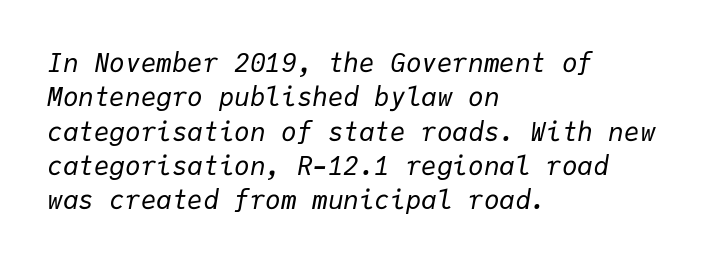
An italicized treatment has been applied to the whole sample. Baseline-to-baseline distance is the conventional proportion of letter height. The baseline area is clear. Horizontal alignment here is leftward, the default for most running prose. On a weight scale, this lands at 450 or below.
